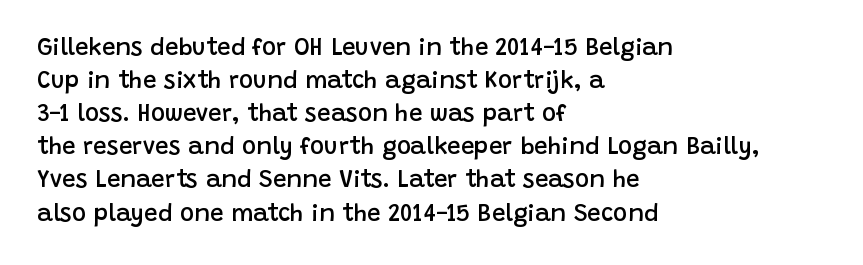
The image shows 24 px text type, upright; set left-aligned, normal line spacing (1.38x), normal letter spacing, not underlined.
